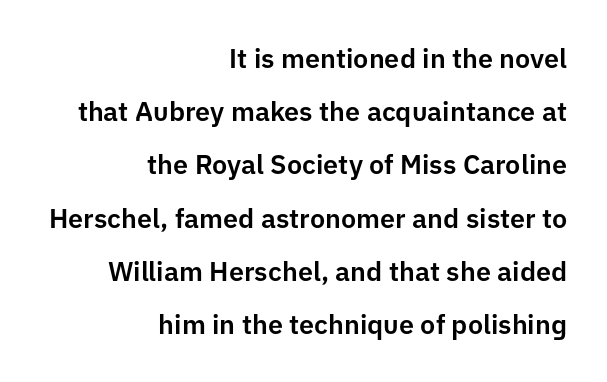
{"italic": "no", "underline": "no", "align": "right", "line_spacing": "loose", "line_spacing_ratio": 1.97, "letter_spacing": "normal", "letter_spacing_em": 0.0, "glyph_px": 27}
